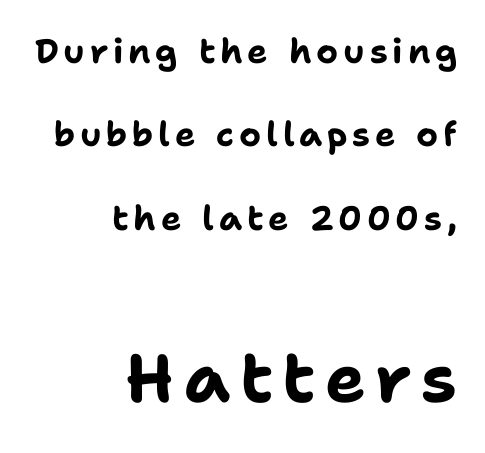
{"serif": "no", "italic": "no", "bold": "yes", "weight": "bold", "width": "normal", "stroke_contrast": "low", "x_height": "medium", "monospaced": "no", "underline": "no", "align": "right", "line_spacing": "loose", "line_spacing_ratio": 2.45, "larger_block": "second", "size_ratio": 2.0, "glyph_px": 68}
